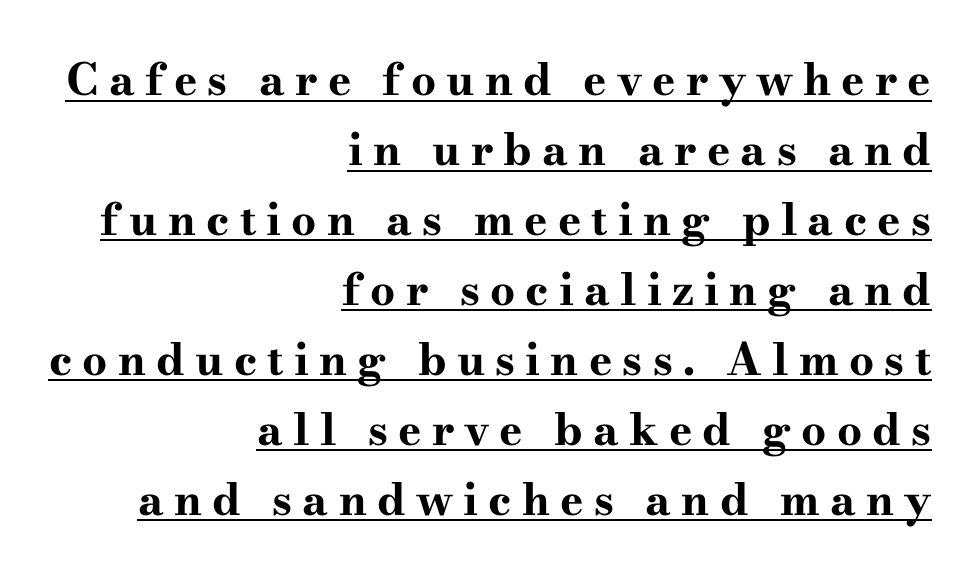
Q: Is the text bold? A: Yes.
Q: Is the text italic (slanted)? A: No, it is upright.
Q: Is the typeface a serif or a sans-serif typeface? A: Serif.
Q: Is the text underlined? A: Yes.
Q: How is the paragraph aligned? A: Right-aligned.
Q: Is the spacing between letters normal or unusually wide? A: Unusually wide.
Q: Is the spacing between lines tight, normal or loose? A: Normal.
Q: Width (condensed, normal, or wide)? A: Wide.
Q: Stroke contrast? A: High.
Q: x-height? A: Small.
Q: Monospaced? A: No.
